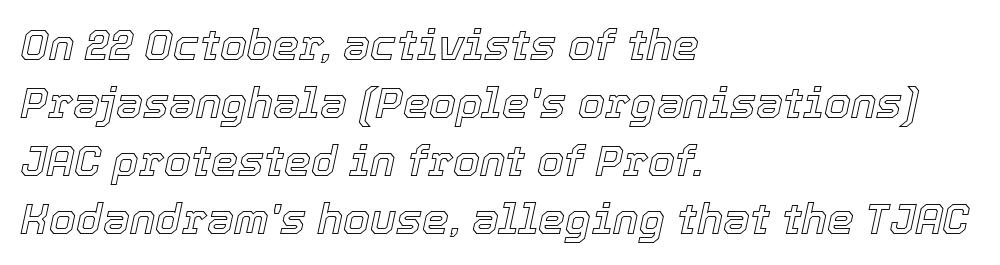
Reading down the block, your eye returns to a fixed left position each line. Note the varied advance widths — an 'i' is clearly narrower than an 'm'. Is the type slanted? Yes — the strokes lean at a clear angle. One glance says typical: line gaps are just what's usual. Students, note that the glyphs here touch the page at normal intervals.
